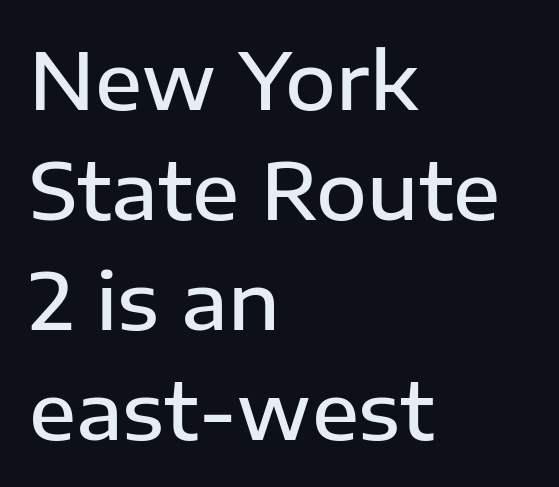
Q: Is the text bold? A: Semi-bold.
Q: Is the text italic (slanted)? A: No, it is upright.
Q: Is the typeface a serif or a sans-serif typeface? A: Sans-serif.
Q: Is the text underlined? A: No.
Q: How is the paragraph aligned? A: Left-aligned.
Q: Is the spacing between letters normal or unusually wide? A: Normal.
Q: Is the spacing between lines tight, normal or loose? A: Normal.
Q: Width (condensed, normal, or wide)? A: Normal.
Q: Stroke contrast? A: Low.
Q: x-height? A: Medium.
Q: Monospaced? A: No.
